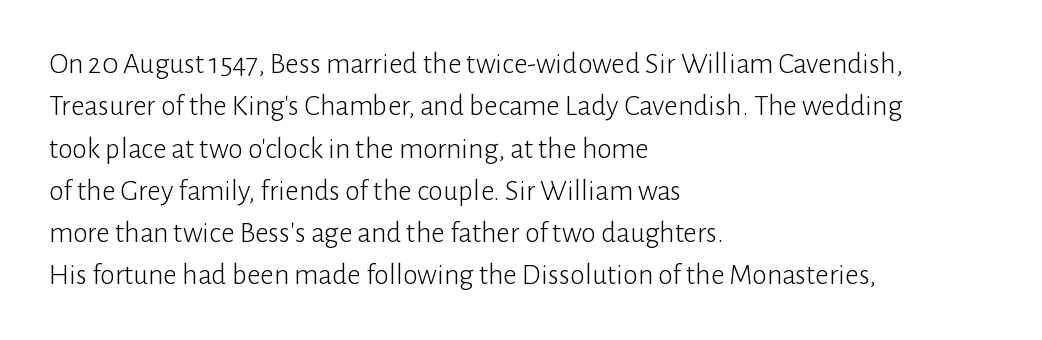
{"serif": "no", "italic": "no", "bold": "no", "weight": "light", "width": "normal", "stroke_contrast": "low", "x_height": "medium", "monospaced": "no", "underline": "no", "align": "left", "line_spacing": "normal", "line_spacing_ratio": 1.41, "letter_spacing": "normal", "letter_spacing_em": 0.0, "glyph_px": 30}
